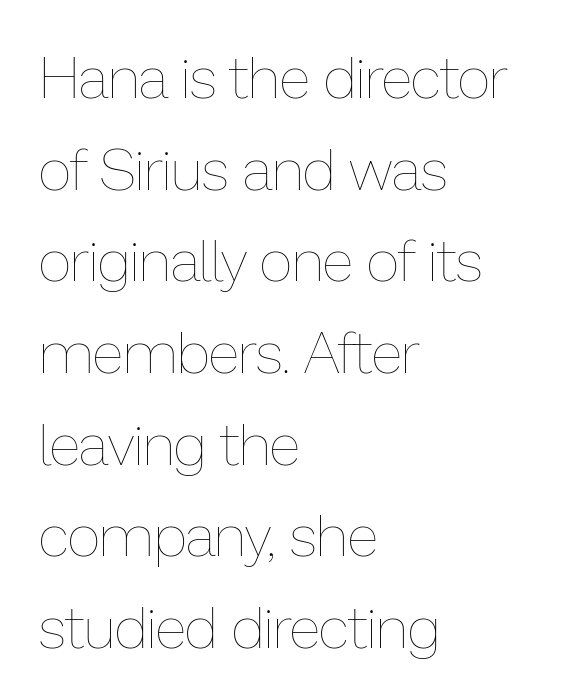
Q: Is the text bold? A: No.
Q: Is the text italic (slanted)? A: No, it is upright.
Q: Is the text underlined? A: No.
Q: How is the paragraph aligned? A: Left-aligned.
Q: Is the spacing between letters normal or unusually wide? A: Normal.
Q: Is the spacing between lines tight, normal or loose? A: Normal.
Q: Width (condensed, normal, or wide)? A: Normal.
Q: Stroke contrast? A: Low.
Q: x-height? A: Medium.
Q: Monospaced? A: No.
